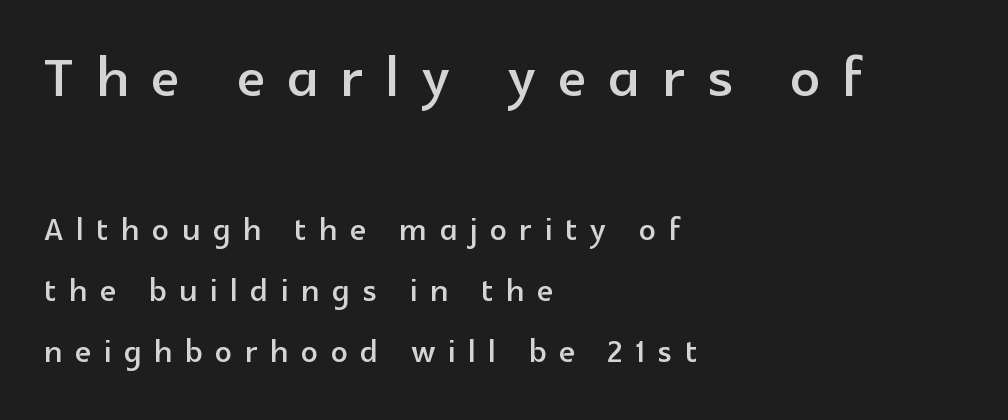
{"serif": "no", "italic": "no", "width": "normal", "x_height": "medium", "monospaced": "no", "underline": "no", "align": "left", "line_spacing": "normal", "line_spacing_ratio": 1.45, "letter_spacing": "wide", "letter_spacing_em": 0.3, "larger_block": "first", "size_ratio": 1.76, "glyph_px": 74}
